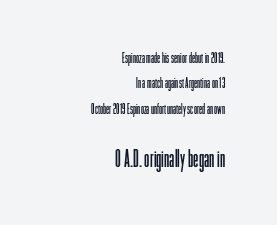
Q: Is the text bold? A: No.
Q: Is the text italic (slanted)? A: No, it is upright.
Q: Is the text underlined? A: No.
Q: How is the paragraph aligned? A: Right-aligned.
Q: Is the spacing between letters normal or unusually wide? A: Normal.
Q: Which block of text is set in a larger size, the first (top) or the second (bottom)? A: The second (bottom) one.
